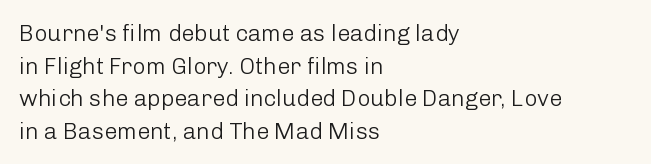
Q: Is the text bold? A: No.
Q: Is the text italic (slanted)? A: No, it is upright.
Q: Is the text underlined? A: No.
Q: How is the paragraph aligned? A: Left-aligned.
Q: Is the spacing between letters normal or unusually wide? A: Normal.
Q: Is the spacing between lines tight, normal or loose? A: Normal.
